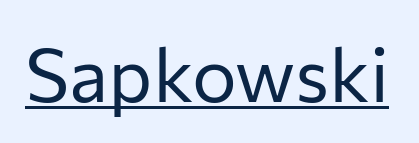
The image shows 75 px regular-weight sans-serif type, upright; set normal letter spacing, underlined; low stroke contrast and a medium x-height.
